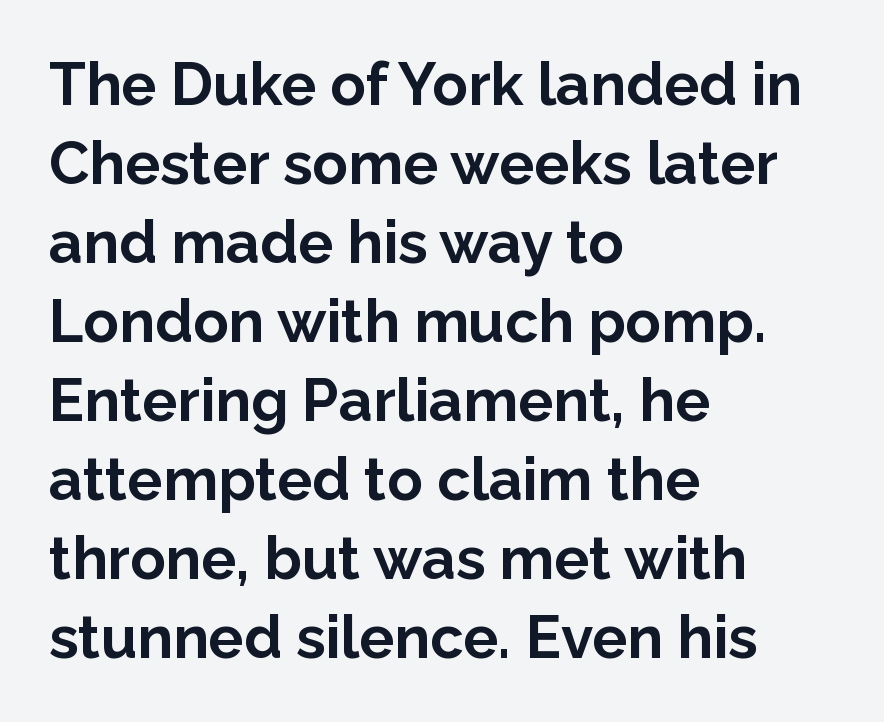
Q: Is the text bold? A: Yes.
Q: Is the text italic (slanted)? A: No, it is upright.
Q: Is the typeface a serif or a sans-serif typeface? A: Sans-serif.
Q: Is the text underlined? A: No.
Q: How is the paragraph aligned? A: Left-aligned.
Q: Is the spacing between letters normal or unusually wide? A: Normal.
Q: Is the spacing between lines tight, normal or loose? A: Normal.
Q: Width (condensed, normal, or wide)? A: Normal.
Q: Stroke contrast? A: Low.
Q: x-height? A: Medium.
Q: Monospaced? A: No.
